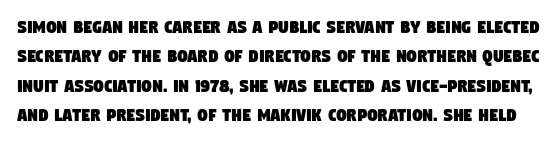
Q: Is the text underlined? A: No.
Q: Is the spacing between letters normal or unusually wide? A: Normal.
Q: Is the spacing between lines tight, normal or loose? A: Normal.
